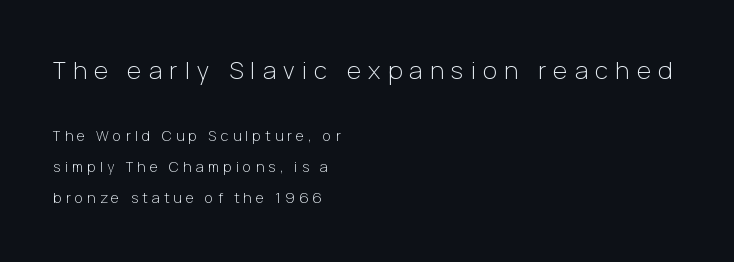
The image shows 24 px text type, upright; set left-aligned, loose line spacing (2.23x), unusually wide letter spacing (+0.31 em), not underlined; the first (top) block is 1.71x larger.
